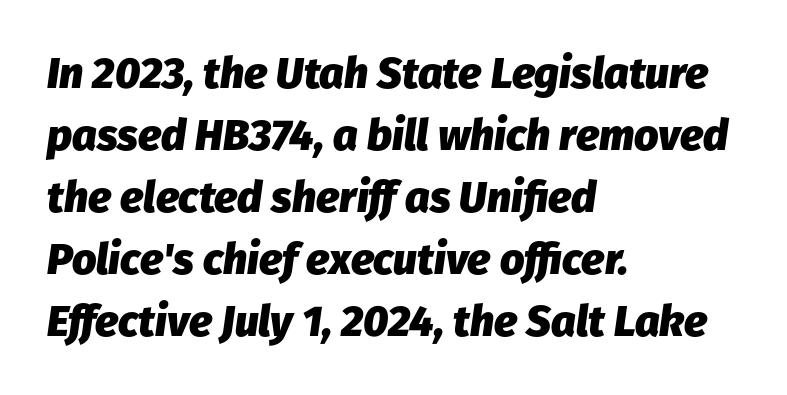
{"italic": "yes", "lean": "right", "slant_degrees": 8, "bold": "yes", "weight": "heavy", "width": "normal", "stroke_contrast": "low", "x_height": "medium", "monospaced": "no", "underline": "no", "align": "left", "line_spacing": "normal", "line_spacing_ratio": 1.44, "letter_spacing": "normal", "letter_spacing_em": 0.0, "glyph_px": 43}
